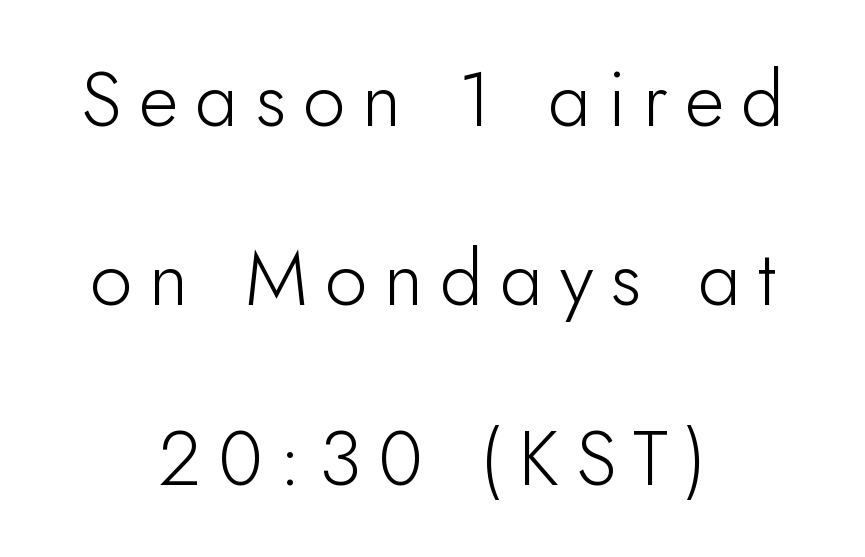
Characters follow at a spacing far wider than the type designer built in. The space beneath each line is pristine and unruled. Is there any slant? The stems are plumb. You could not count columns in this text — the font is proportionally spaced. Visually the block forms a symmetrical silhouette, jagged on both flanks.
